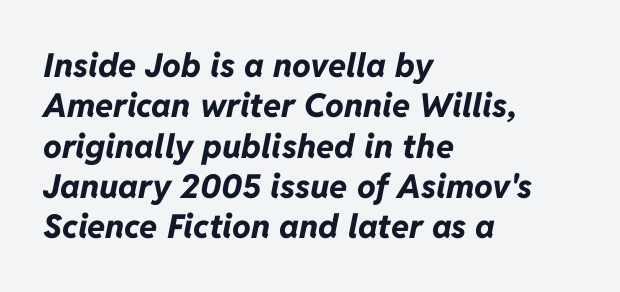
The image shows 33 px bold type, italic (leaning right); set left-aligned, line spacing 1.22x, normal letter spacing, not underlined; low stroke contrast and a medium x-height.
